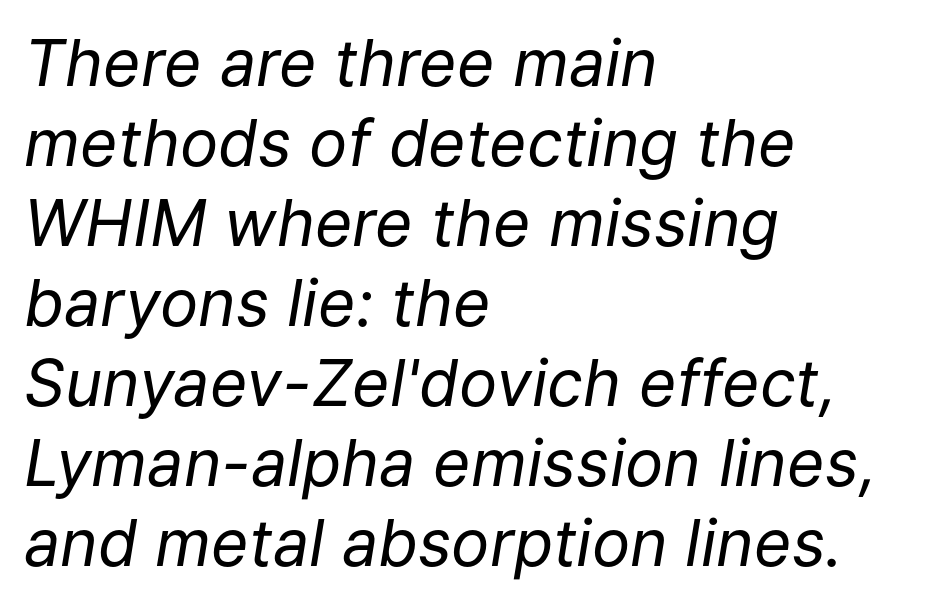
The image shows 64 px regular-weight type, italic (leaning right); set left-aligned, normal line spacing (1.25x), normal letter spacing, not underlined; low stroke contrast and a medium x-height.
